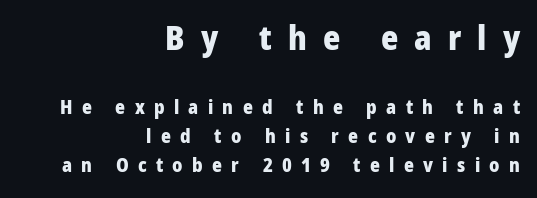
The image shows 33 px heavy, condensed sans-serif type, upright; set right-aligned, normal line spacing (1.55x), unusually wide letter spacing (+0.49 em), not underlined; the first (top) block is 1.74x larger; low stroke contrast and a large x-height.
